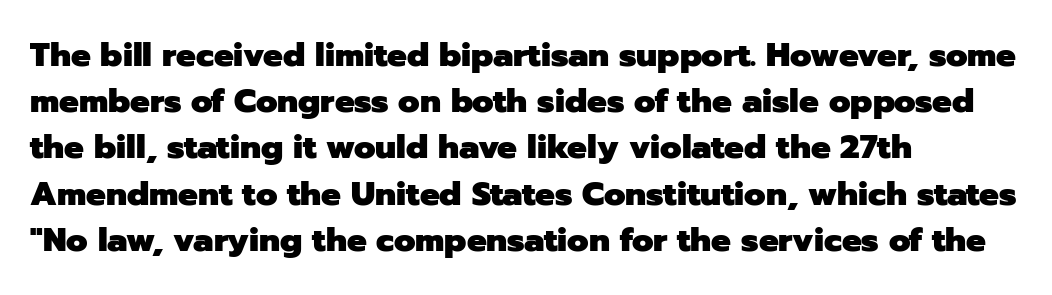
Q: Is the text bold? A: Yes.
Q: Is the text italic (slanted)? A: No, it is upright.
Q: Is the typeface a serif or a sans-serif typeface? A: Sans-serif.
Q: Is the text underlined? A: No.
Q: How is the paragraph aligned? A: Left-aligned.
Q: Is the spacing between letters normal or unusually wide? A: Normal.
Q: Is the spacing between lines tight, normal or loose? A: Normal.
Q: Width (condensed, normal, or wide)? A: Normal.
Q: Stroke contrast? A: Low.
Q: x-height? A: Medium.
Q: Monospaced? A: No.
